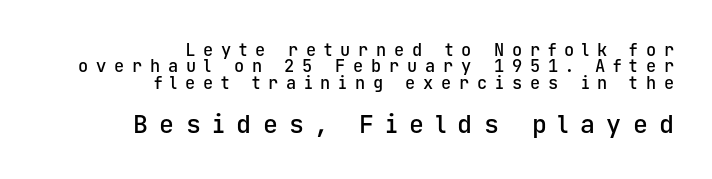
{"italic": "no", "bold": "semi", "underline": "no", "align": "right", "line_spacing": "tight", "line_spacing_ratio": 0.96, "letter_spacing": "wide", "letter_spacing_em": 0.46, "larger_block": "second", "size_ratio": 1.47, "glyph_px": 25}
